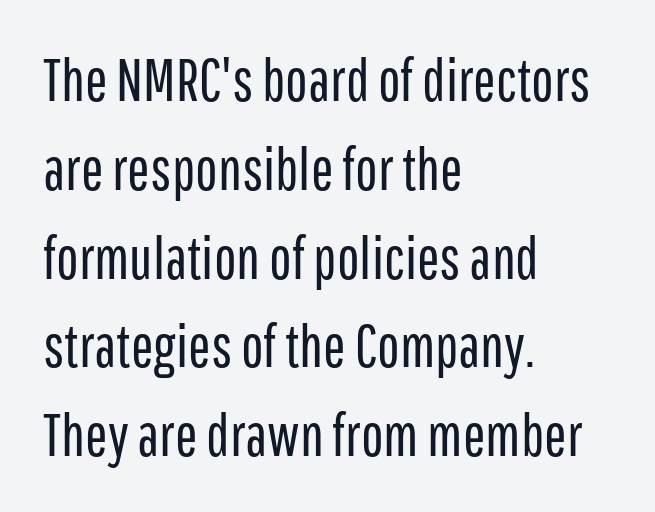
{"serif": "no", "italic": "no", "bold": "no", "weight": "regular", "width": "condensed", "stroke_contrast": "low", "x_height": "medium", "monospaced": "no", "underline": "no", "align": "left", "line_spacing": "normal", "line_spacing_ratio": 1.48, "letter_spacing": "normal", "letter_spacing_em": 0.0, "glyph_px": 60}
